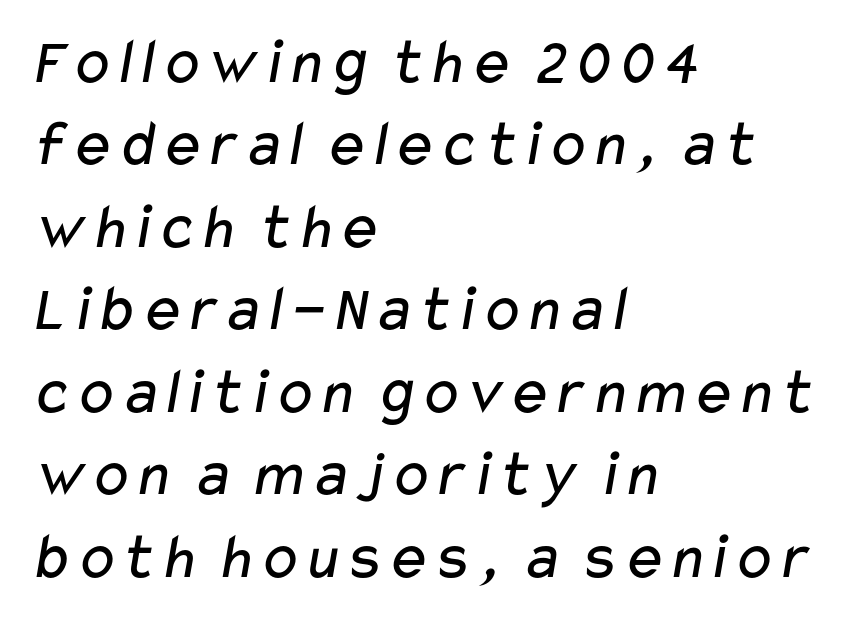
The image shows 66 px regular-weight, wide sans-serif type; set left-aligned, normal line spacing (1.25x), normal letter spacing, not underlined; low stroke contrast and a medium x-height.
